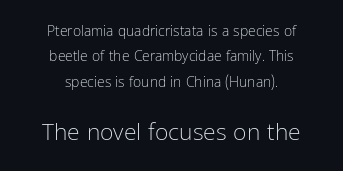
The passage is arranged like a title page — every line centered. Short note: letters normally spaced. Descenders hang freely into open space. Stroke thickness stays within the range of a standard reading face or lighter. Characters remain perfectly vertical along every line. The block sitting lower on the canvas is the one with enlarged characters.
